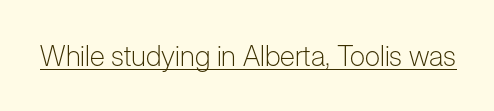
{"serif": "no", "italic": "no", "bold": "no", "weight": "light", "width": "normal", "stroke_contrast": "low", "x_height": "medium", "monospaced": "no", "underline": "yes", "letter_spacing": "normal", "letter_spacing_em": 0.0, "glyph_px": 28}
